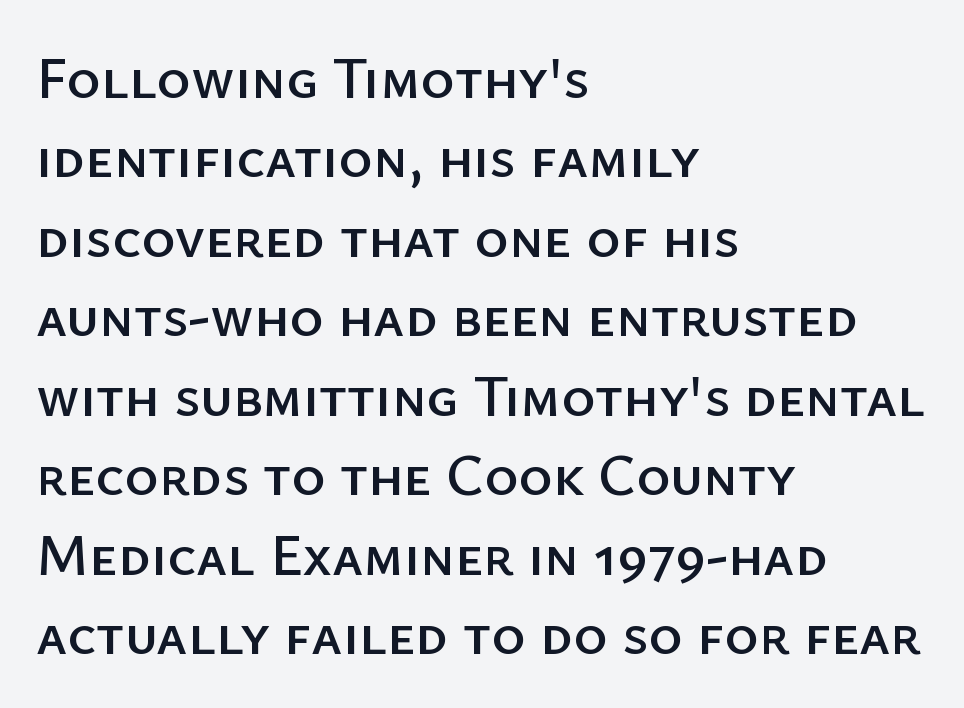
{"serif": "no", "italic": "no", "width": "normal", "stroke_contrast": "low", "x_height": "medium", "monospaced": "no", "underline": "no", "align": "left", "line_spacing": "normal", "line_spacing_ratio": 1.37, "letter_spacing": "normal", "letter_spacing_em": 0.0, "glyph_px": 58}
